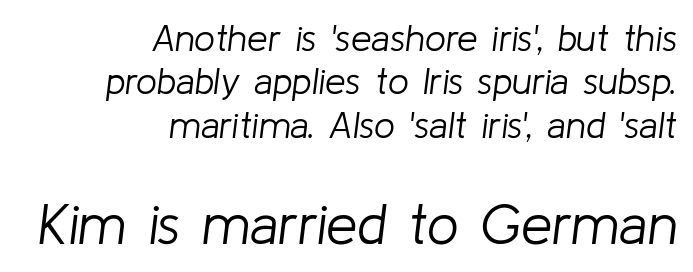
{"italic": "yes", "lean": "right", "slant_degrees": 8, "bold": "no", "weight": "light", "width": "normal", "stroke_contrast": "low", "x_height": "medium", "monospaced": "no", "underline": "no", "align": "right", "line_spacing_ratio": 1.17, "letter_spacing": "normal", "letter_spacing_em": 0.0, "larger_block": "second", "size_ratio": 1.51, "glyph_px": 56}
